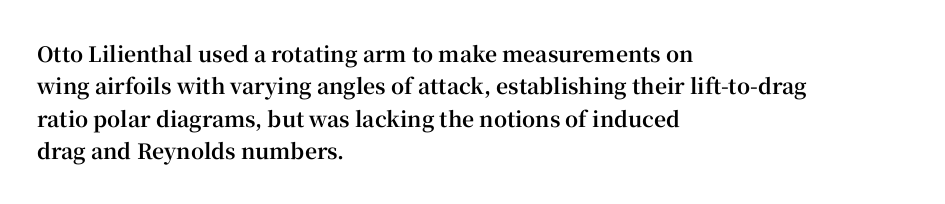
{"italic": "no", "bold": "yes", "underline": "no", "align": "left", "line_spacing": "normal", "line_spacing_ratio": 1.54, "letter_spacing": "normal", "letter_spacing_em": 0.0, "glyph_px": 21}
